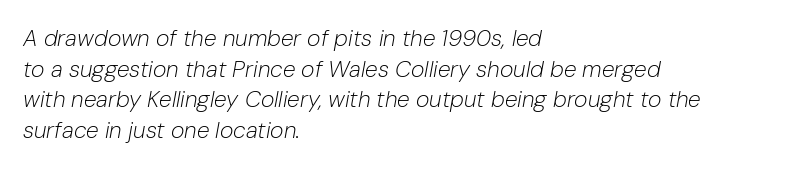
The image shows 23 px text type, italic (leaning right); set left-aligned, normal line spacing (1.33x), normal letter spacing, not underlined.
